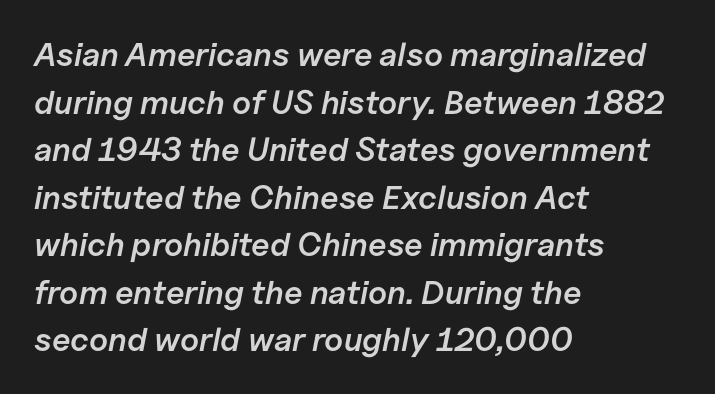
Q: Is the text bold? A: Semi-bold.
Q: Is the text italic (slanted)? A: Yes, it leans right by about 11 degrees.
Q: Is the text underlined? A: No.
Q: How is the paragraph aligned? A: Left-aligned.
Q: Is the spacing between letters normal or unusually wide? A: Normal.
Q: Is the spacing between lines tight, normal or loose? A: Normal.
Q: Width (condensed, normal, or wide)? A: Normal.
Q: Stroke contrast? A: Low.
Q: x-height? A: Medium.
Q: Monospaced? A: No.
